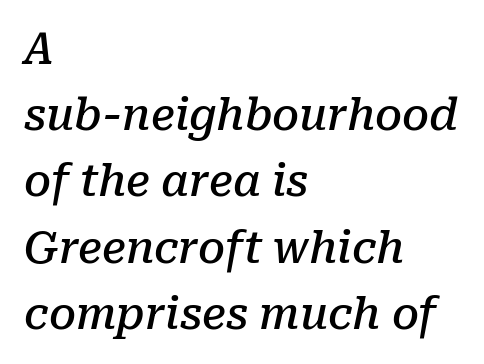
The image shows 43 px semibold serif type, italic (leaning right); set left-aligned, normal line spacing (1.54x), normal letter spacing, not underlined; low stroke contrast and a medium x-height.
